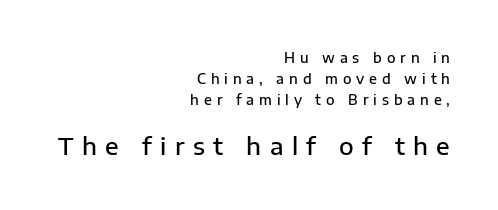
{"italic": "no", "bold": "semi", "underline": "no", "align": "right", "line_spacing": "normal", "line_spacing_ratio": 1.5, "letter_spacing": "wide", "letter_spacing_em": 0.35, "larger_block": "second", "size_ratio": 1.71, "glyph_px": 24}
